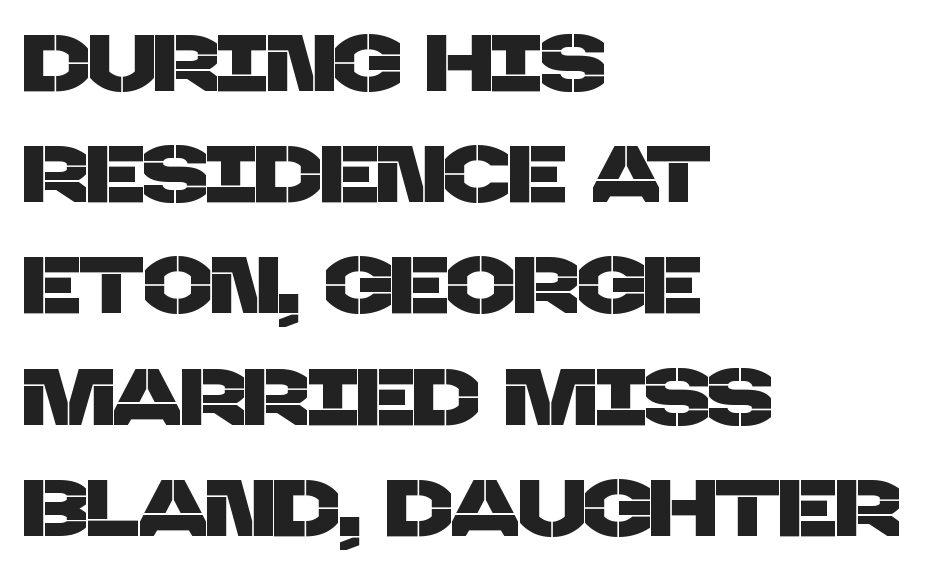
The image shows 80 px sans-serif type; set left-aligned, normal line spacing (1.39x), normal letter spacing, not underlined; low stroke contrast and a large x-height.
